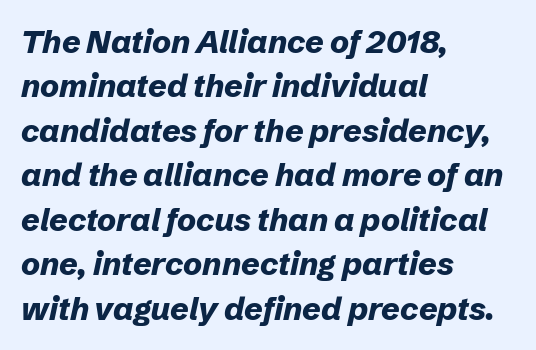
Q: Is the text bold? A: Yes.
Q: Is the text italic (slanted)? A: Yes, it leans right by about 12 degrees.
Q: Is the text underlined? A: No.
Q: How is the paragraph aligned? A: Left-aligned.
Q: Is the spacing between letters normal or unusually wide? A: Normal.
Q: Is the spacing between lines tight, normal or loose? A: Normal.
Q: Width (condensed, normal, or wide)? A: Normal.
Q: Stroke contrast? A: Low.
Q: x-height? A: Medium.
Q: Monospaced? A: No.
